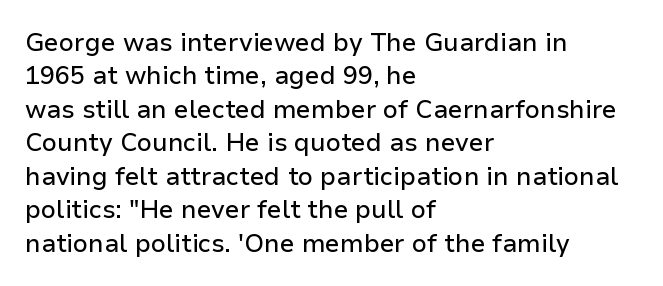
The image shows 25 px text type, upright; set left-aligned, normal line spacing (1.34x), normal letter spacing, not underlined.
